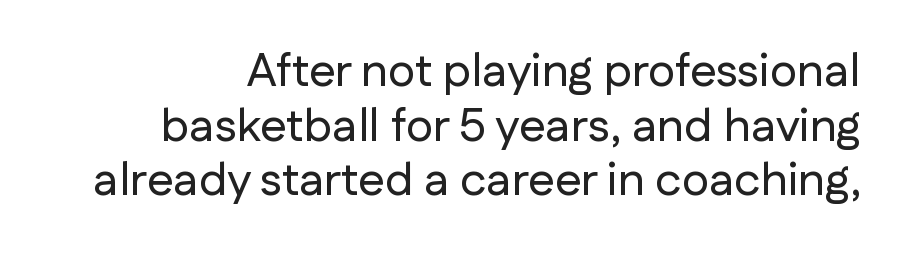
No word sits above an underline. The passage shown is typeset with a sans-serif family. The letters advance in unequal steps, a hallmark of proportional type. Characters remain perfectly vertical along every line.
